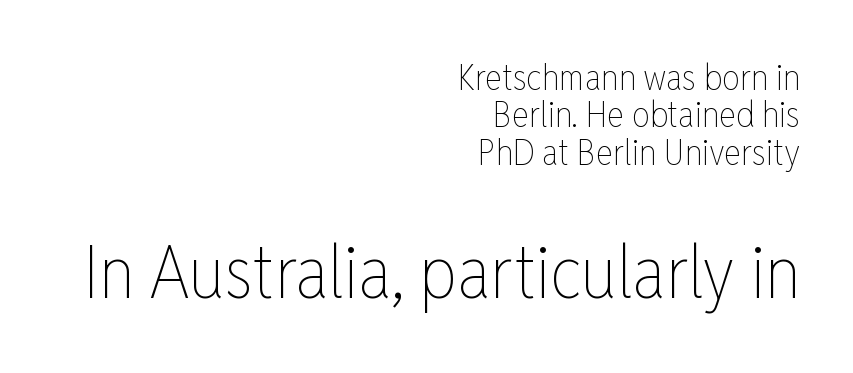
Posture: straight, roman, zero tilt. Here the designer chose a conventional face with non-uniform glyph widths. Reading down the block, your eye finds every line finishing at a fixed right position. The emphasis by scale lands on block number two, below.
